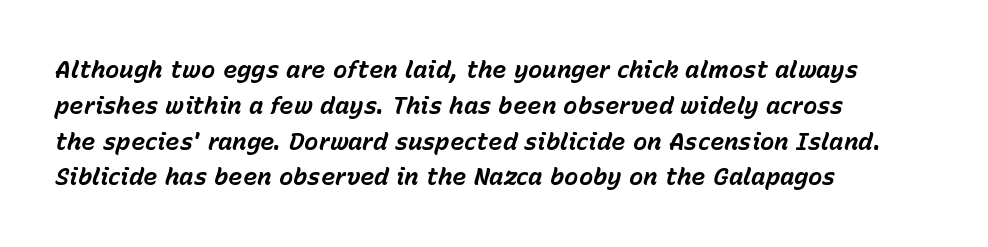
{"italic": "yes", "lean": "right", "slant_degrees": 15, "bold": "yes", "underline": "no", "align": "left", "line_spacing": "normal", "line_spacing_ratio": 1.49, "letter_spacing": "normal", "letter_spacing_em": 0.0, "glyph_px": 24}
